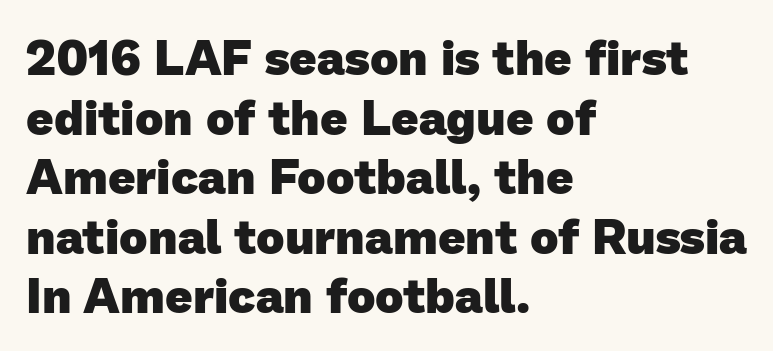
The image shows 48 px heavy sans-serif type; set left-aligned, line spacing 1.24x, normal letter spacing, not underlined; low stroke contrast and a medium x-height.
